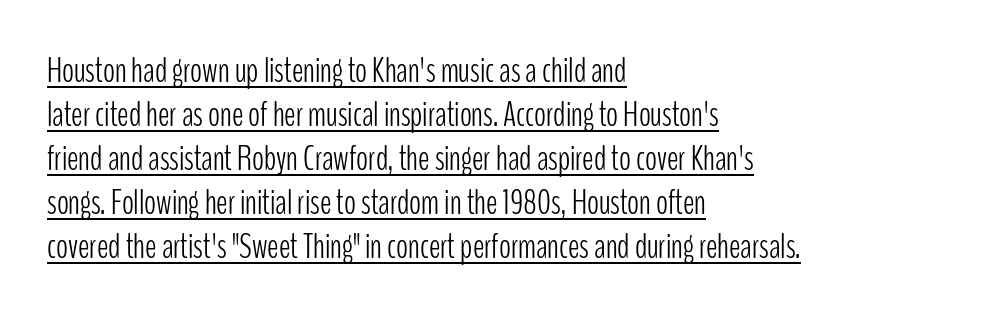
{"serif": "no", "italic": "no", "bold": "no", "weight": "light", "width": "condensed", "stroke_contrast": "low", "x_height": "medium", "monospaced": "no", "underline": "yes", "align": "left", "line_spacing": "normal", "line_spacing_ratio": 1.26, "letter_spacing": "normal", "letter_spacing_em": 0.0, "glyph_px": 35}
